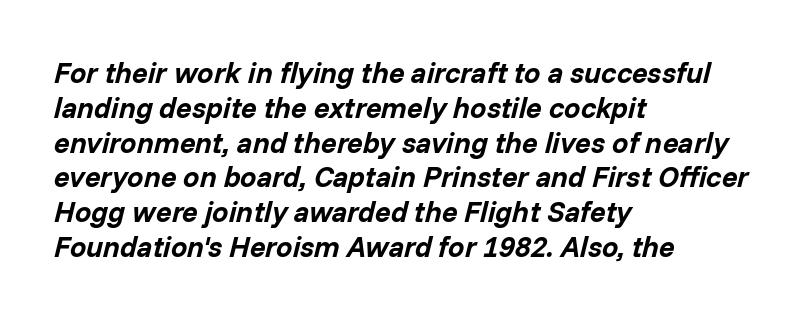
Q: Is the text bold? A: Yes.
Q: Is the text italic (slanted)? A: Yes, it leans right by about 14 degrees.
Q: Is the text underlined? A: No.
Q: How is the paragraph aligned? A: Left-aligned.
Q: Is the spacing between letters normal or unusually wide? A: Normal.
Q: Width (condensed, normal, or wide)? A: Normal.
Q: Stroke contrast? A: Low.
Q: x-height? A: Medium.
Q: Monospaced? A: No.
